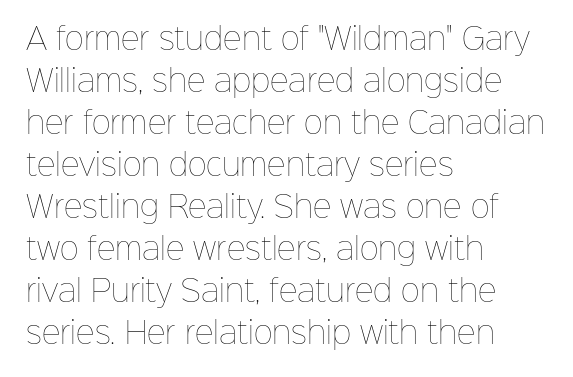
{"italic": "no", "bold": "no", "weight": "thin", "width": "normal", "stroke_contrast": "low", "x_height": "medium", "monospaced": "no", "underline": "no", "align": "left", "line_spacing": "normal", "line_spacing_ratio": 1.45, "letter_spacing": "normal", "letter_spacing_em": 0.0, "glyph_px": 29}
